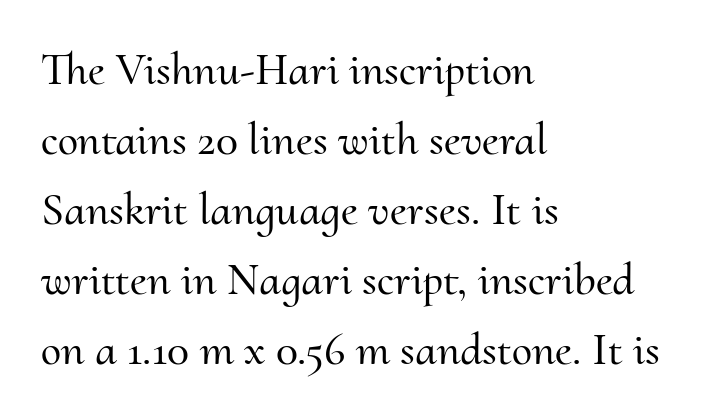
Q: Is the text italic (slanted)? A: No, it is upright.
Q: Is the typeface a serif or a sans-serif typeface? A: Serif.
Q: Is the text underlined? A: No.
Q: How is the paragraph aligned? A: Left-aligned.
Q: Is the spacing between letters normal or unusually wide? A: Normal.
Q: Is the spacing between lines tight, normal or loose? A: Normal.
Q: Width (condensed, normal, or wide)? A: Normal.
Q: Stroke contrast? A: Medium.
Q: x-height? A: Small.
Q: Monospaced? A: No.
